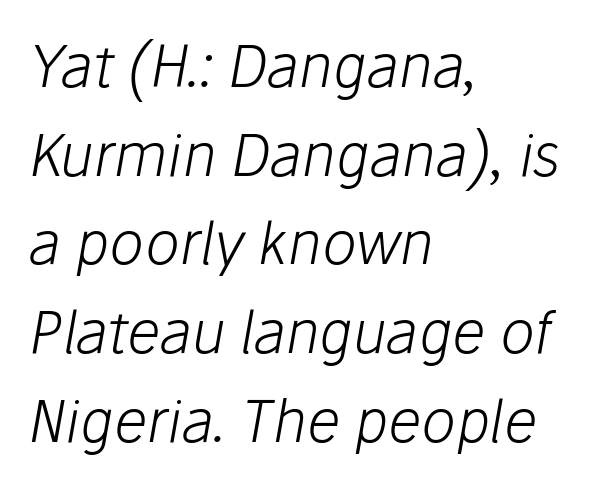
{"italic": "yes", "lean": "right", "slant_degrees": 10, "bold": "no", "weight": "light", "width": "normal", "stroke_contrast": "low", "x_height": "medium", "monospaced": "no", "underline": "no", "align": "left", "line_spacing": "normal", "line_spacing_ratio": 1.53, "letter_spacing": "normal", "letter_spacing_em": 0.0, "glyph_px": 58}
